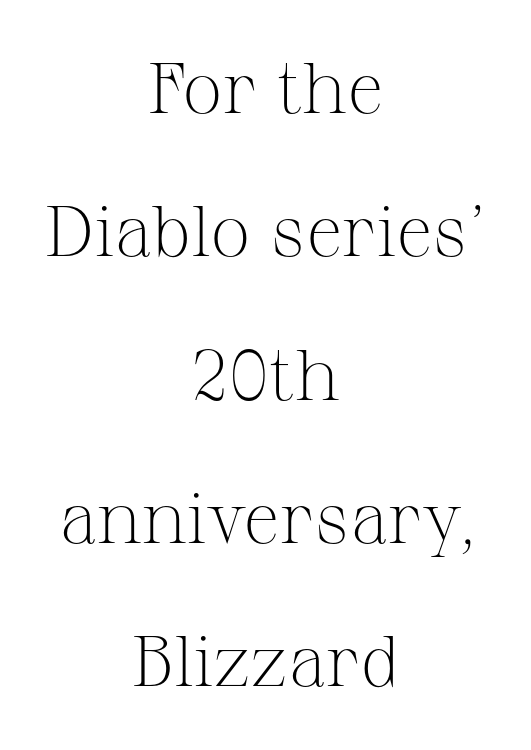
The image shows 72 px light serif type, upright; set centered, loose line spacing (1.99x), normal letter spacing, not underlined; medium stroke contrast and a medium x-height.
